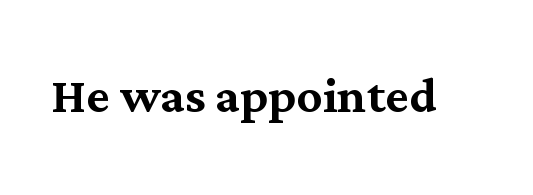
{"serif": "yes", "italic": "no", "width": "normal", "stroke_contrast": "medium", "x_height": "medium", "monospaced": "no", "underline": "no", "letter_spacing": "normal", "letter_spacing_em": 0.0, "glyph_px": 64}
